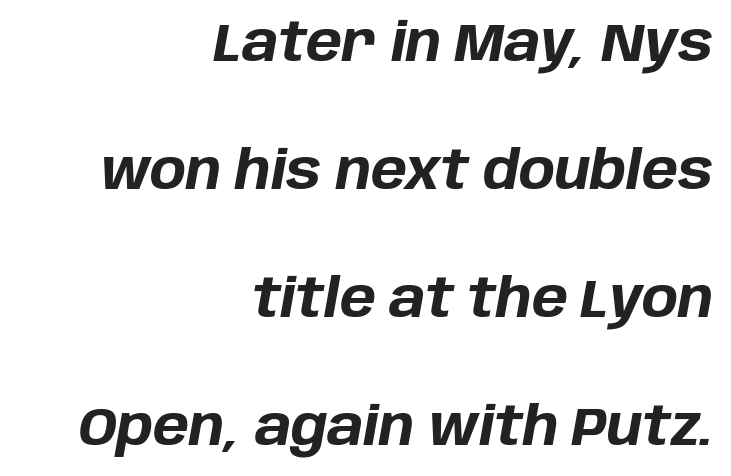
Q: Is the text bold? A: Yes.
Q: Is the text italic (slanted)? A: Yes, it leans right by about 10 degrees.
Q: Is the text underlined? A: No.
Q: How is the paragraph aligned? A: Right-aligned.
Q: Is the spacing between letters normal or unusually wide? A: Normal.
Q: Is the spacing between lines tight, normal or loose? A: Loose.
Q: Width (condensed, normal, or wide)? A: Normal.
Q: Stroke contrast? A: Low.
Q: x-height? A: Large.
Q: Monospaced? A: No.
